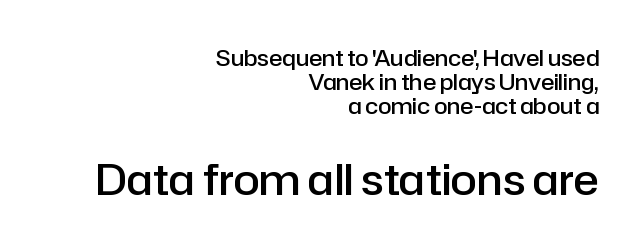
{"serif": "no", "italic": "no", "bold": "semi", "weight": "semibold", "width": "normal", "stroke_contrast": "low", "x_height": "medium", "monospaced": "no", "underline": "no", "align": "right", "line_spacing": "tight", "line_spacing_ratio": 1.08, "letter_spacing": "normal", "letter_spacing_em": 0.0, "larger_block": "second", "size_ratio": 1.95, "glyph_px": 43}
